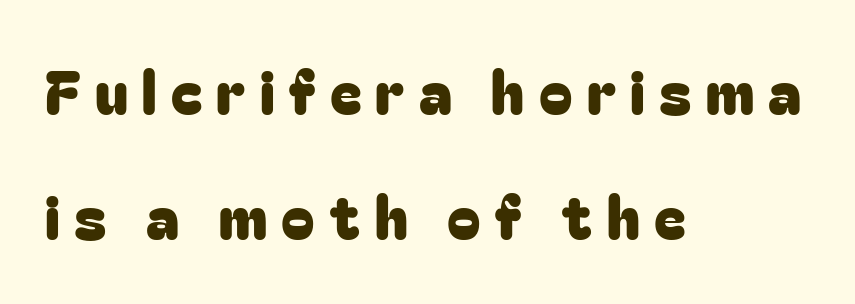
The image shows 60 px sans-serif type, upright; set left-aligned, loose line spacing (2.09x), unusually wide letter spacing (+0.24 em), not underlined; low stroke contrast and a medium x-height.
